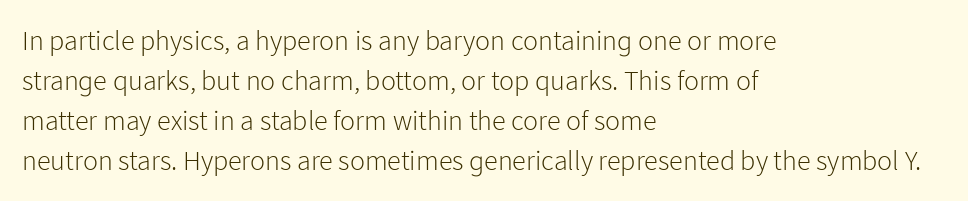
Q: Is the text bold? A: No.
Q: Is the text italic (slanted)? A: No, it is upright.
Q: Is the typeface a serif or a sans-serif typeface? A: Sans-serif.
Q: Is the text underlined? A: No.
Q: How is the paragraph aligned? A: Left-aligned.
Q: Is the spacing between letters normal or unusually wide? A: Normal.
Q: Is the spacing between lines tight, normal or loose? A: Normal.
Q: Width (condensed, normal, or wide)? A: Normal.
Q: Stroke contrast? A: Low.
Q: x-height? A: Medium.
Q: Monospaced? A: No.
